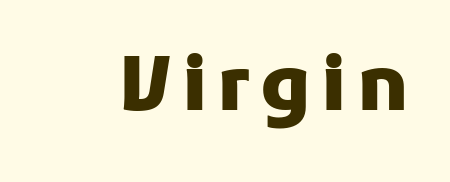
{"serif": "no", "italic": "no", "bold": "yes", "weight": "heavy", "width": "normal", "stroke_contrast": "low", "x_height": "medium", "monospaced": "no", "underline": "no", "glyph_px": 76}
